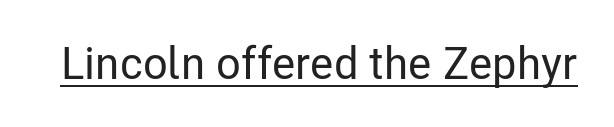
This rendering employs a face without finishing strokes, i.e., a sans-serif. Looks like regular typesetting: each glyph gets only the width it needs. Style check: upright. The line texture is even and compact thanks to regular tracking.
